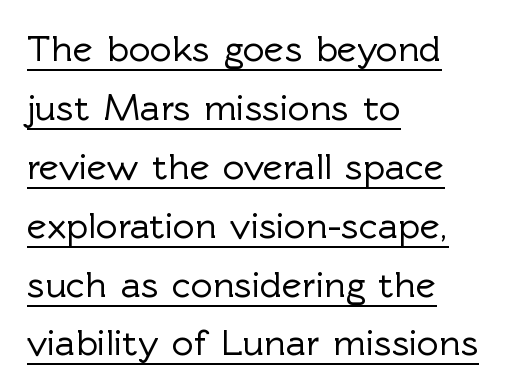
The image shows 38 px sans-serif type, upright; set left-aligned, normal line spacing (1.55x), normal letter spacing, underlined; a medium x-height.
